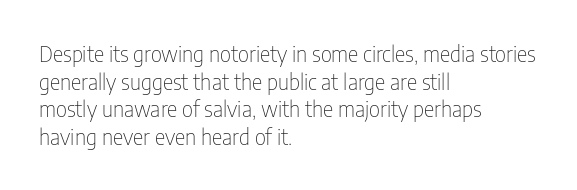
The typeface has the unassuming heft of standard copy or less. Vertical strokes here are truly vertical. A clean baseline with only descenders dipping below it. Default kerning and tracking; the words read as compact shapes.
